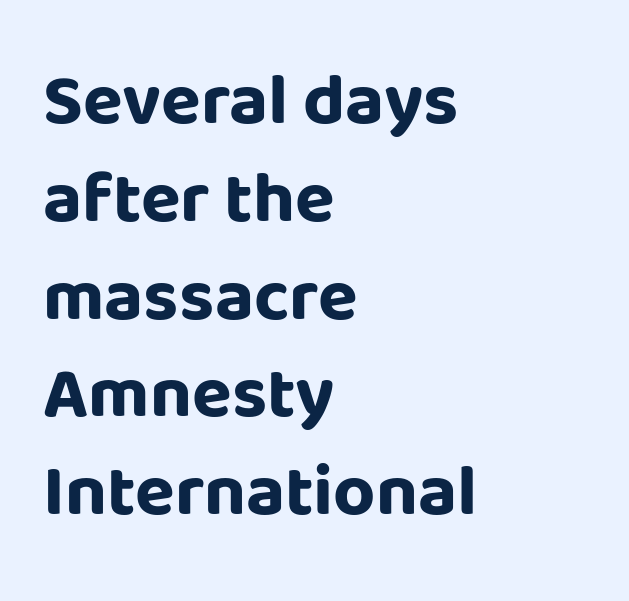
The foot of each line stays bare and open. Designer's note — italics off, roman on. Casual observation: everything's shoved over to the left. The rendering keeps characters at their native spacing. What kind of face is this? One without serifs — a sans.
